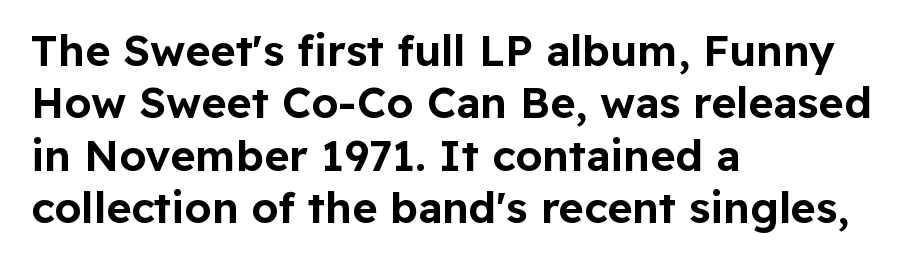
Q: Is the text italic (slanted)? A: No, it is upright.
Q: Is the typeface a serif or a sans-serif typeface? A: Sans-serif.
Q: Is the text underlined? A: No.
Q: How is the paragraph aligned? A: Left-aligned.
Q: Is the spacing between letters normal or unusually wide? A: Normal.
Q: Width (condensed, normal, or wide)? A: Normal.
Q: Stroke contrast? A: Low.
Q: x-height? A: Medium.
Q: Monospaced? A: No.
